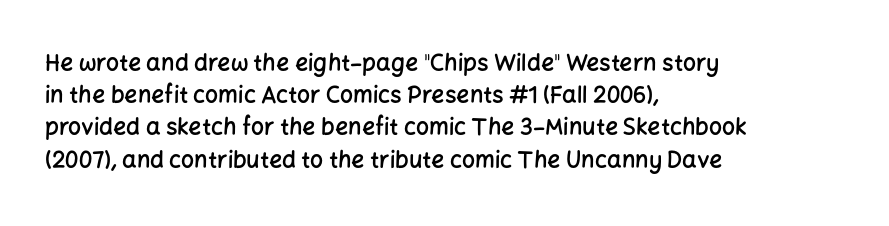
The image shows 23 px text type, upright; set left-aligned, normal line spacing (1.4x), normal letter spacing, not underlined.
